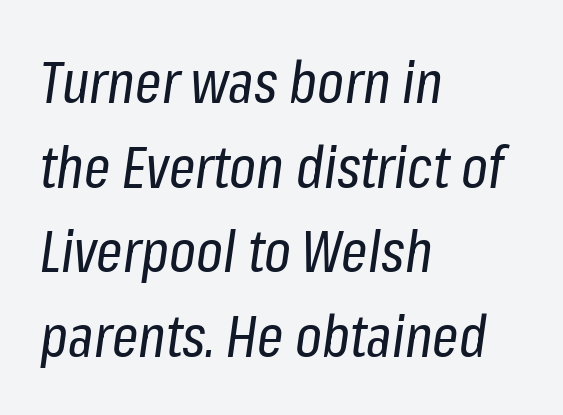
The image shows 58 px regular-weight, condensed type, italic (leaning right); set left-aligned, normal line spacing (1.46x), normal letter spacing, not underlined; low stroke contrast and a medium x-height.
